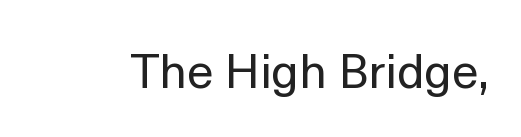
The image shows 48 px regular-weight sans-serif type, upright; set normal letter spacing, not underlined; a medium x-height.
